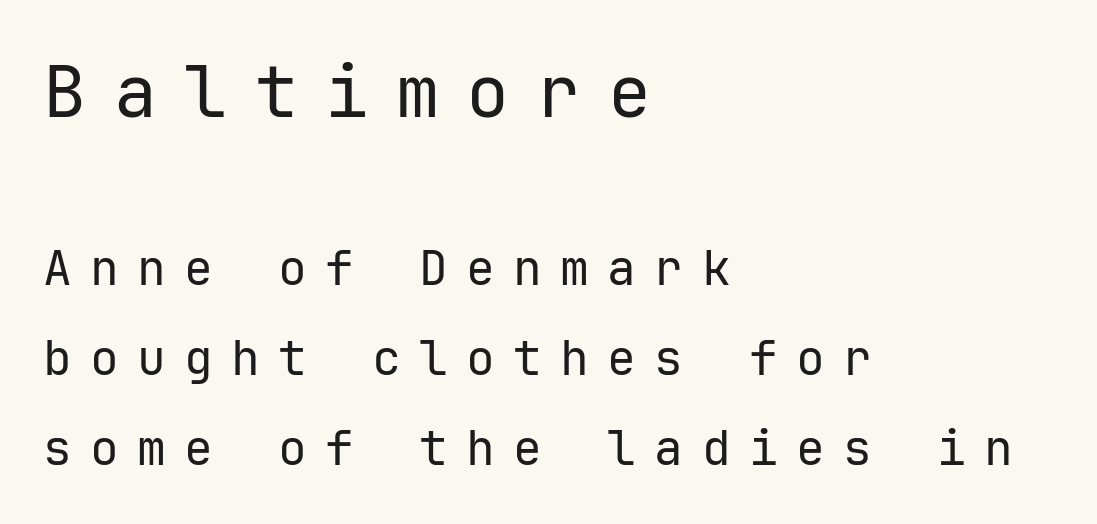
Bold? No — there's no thickening of the strokes. The rag falls on the right side of this text block. This layout puts the oversized block above and the modest block below. Has an underline been added? It has not. Tracking value appears strongly positive — letters spread wide. The face used here is monospaced, like something from a code editor.
